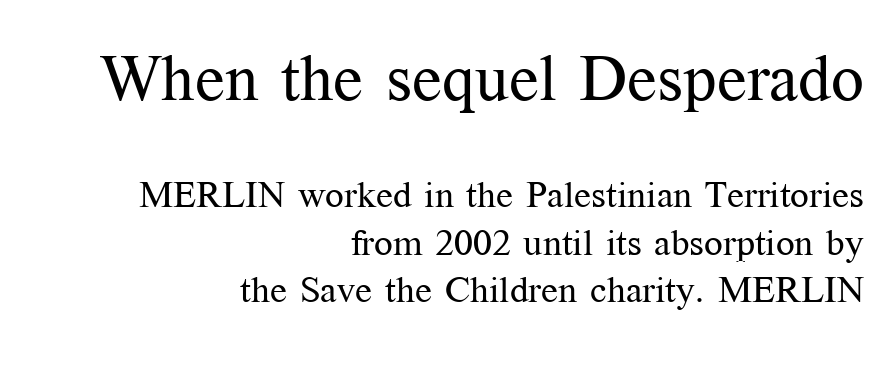
Whoever set this made the first block the dominant, larger element. Italic? Not at all — the glyphs are vertical. This rendering uses right alignment, leaving the left contour irregular. You could not count columns in this text — the font is proportionally spaced. Is this a heavy cut? Hardly; it is regular or lighter.
